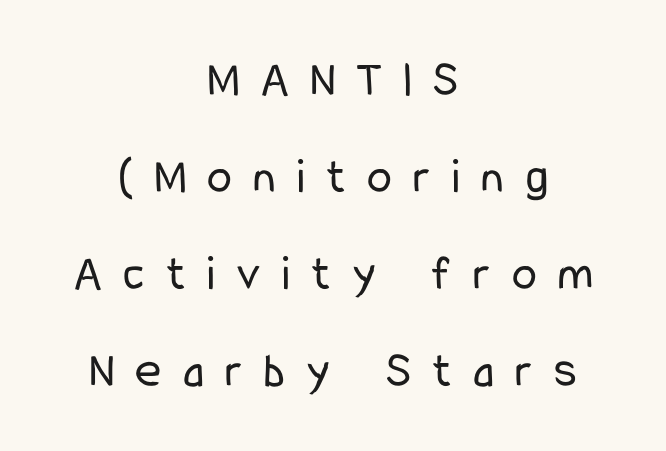
{"serif": "no", "italic": "no", "bold": "no", "weight": "regular", "width": "condensed", "stroke_contrast": "low", "x_height": "medium", "monospaced": "no", "underline": "no", "align": "center", "line_spacing": "loose", "line_spacing_ratio": 1.94, "letter_spacing": "wide", "letter_spacing_em": 0.43, "glyph_px": 50}
